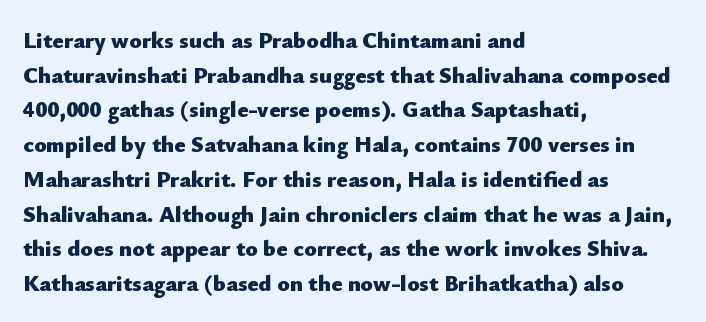
Every stem runs plumb, perpendicular to the baseline. The typesetting leans heavy: a genuine bold. Anything drawn beneath the words? Only blank space. The paragraph shown leans on its left margin. In terms of letterspacing, this is plain default setting. The space between consecutive lines is moderate.
